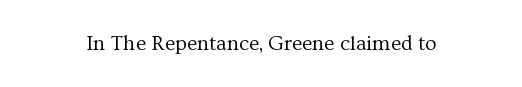
Q: Is the text bold? A: No.
Q: Is the text italic (slanted)? A: No, it is upright.
Q: Is the text underlined? A: No.
Q: Is the spacing between letters normal or unusually wide? A: Normal.
